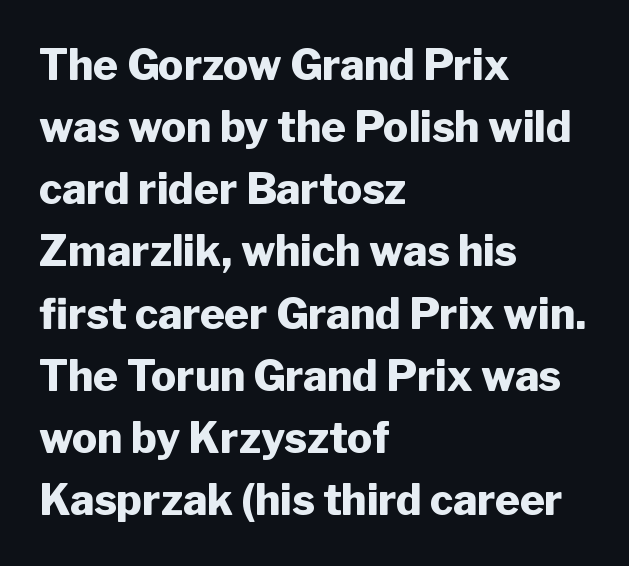
{"serif": "no", "italic": "no", "bold": "yes", "weight": "heavy", "width": "normal", "stroke_contrast": "low", "x_height": "medium", "monospaced": "no", "underline": "no", "align": "left", "line_spacing": "normal", "line_spacing_ratio": 1.48, "letter_spacing": "normal", "letter_spacing_em": 0.0, "glyph_px": 42}
